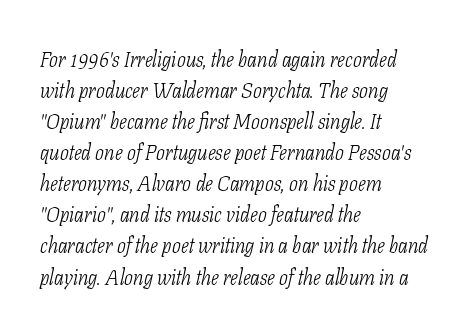
Q: Is the text bold? A: No.
Q: Is the text italic (slanted)? A: Yes, it leans right by about 11 degrees.
Q: Is the text underlined? A: No.
Q: How is the paragraph aligned? A: Left-aligned.
Q: Is the spacing between letters normal or unusually wide? A: Normal.
Q: Is the spacing between lines tight, normal or loose? A: Normal.
